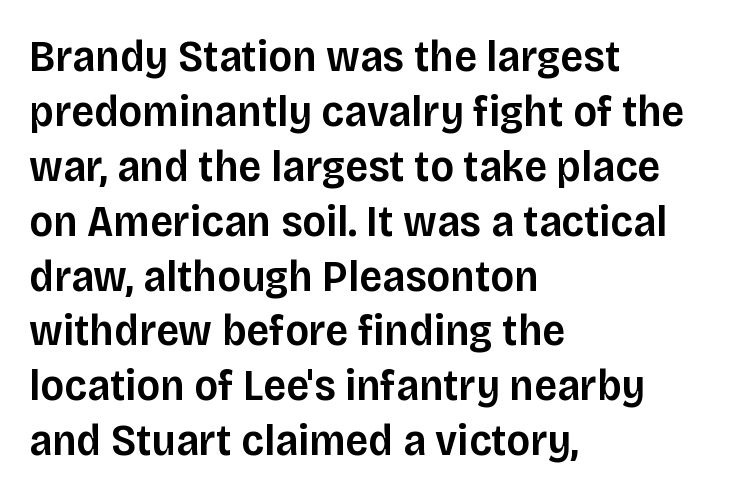
Q: Is the text bold? A: Semi-bold.
Q: Is the text italic (slanted)? A: No, it is upright.
Q: Is the typeface a serif or a sans-serif typeface? A: Sans-serif.
Q: Is the text underlined? A: No.
Q: How is the paragraph aligned? A: Left-aligned.
Q: Is the spacing between letters normal or unusually wide? A: Normal.
Q: Width (condensed, normal, or wide)? A: Normal.
Q: Stroke contrast? A: Low.
Q: x-height? A: Large.
Q: Monospaced? A: No.
